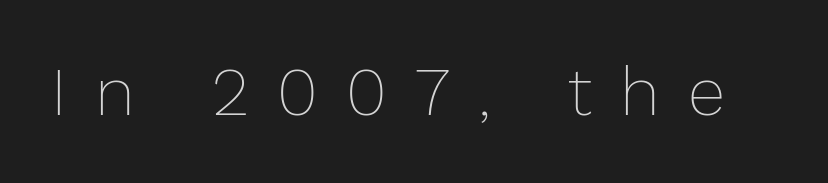
{"italic": "no", "bold": "no", "weight": "thin", "width": "normal", "stroke_contrast": "low", "x_height": "medium", "monospaced": "no", "underline": "no", "letter_spacing": "wide", "letter_spacing_em": 0.42, "glyph_px": 68}
